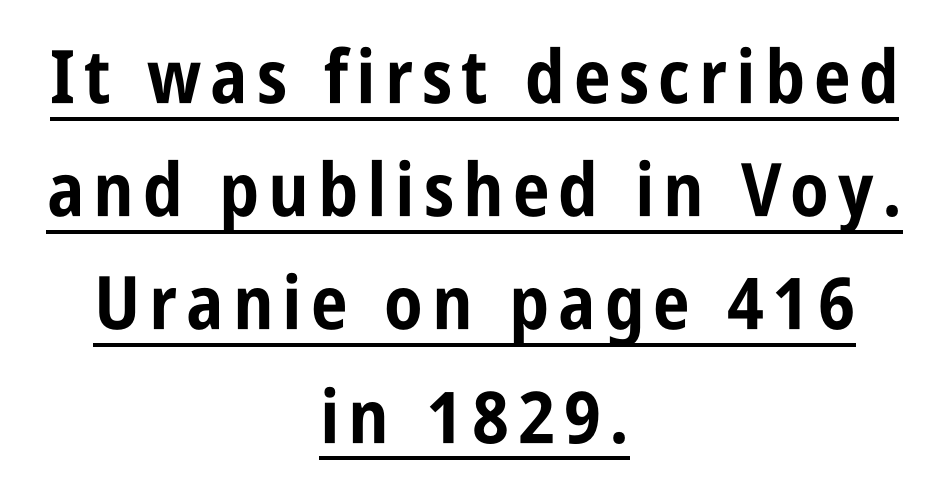
The image shows 74 px bold, condensed sans-serif type, upright; set centered, normal line spacing (1.53x), underlined; low stroke contrast and a large x-height.
